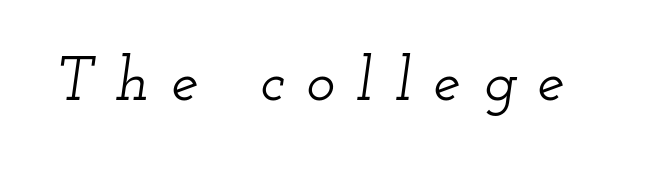
{"serif": "yes", "italic": "yes", "lean": "right", "slant_degrees": 12, "width": "wide", "stroke_contrast": "low", "x_height": "small", "monospaced": "no", "underline": "no", "letter_spacing": "wide", "letter_spacing_em": 0.36, "glyph_px": 61}
